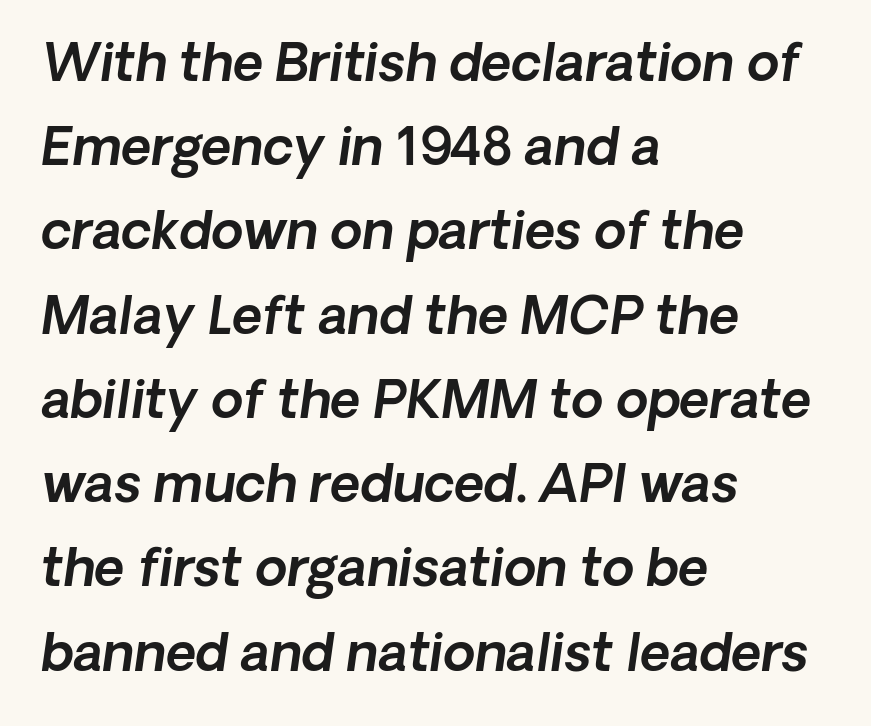
Serifs: no, the terminals of the letterforms are clean. Descenders hang freely into open space. Here the glyphs are tracked normally, forming tight word shapes. You could not count columns in this text — the font is proportionally spaced. The rows are spaced the way most documents space them.
